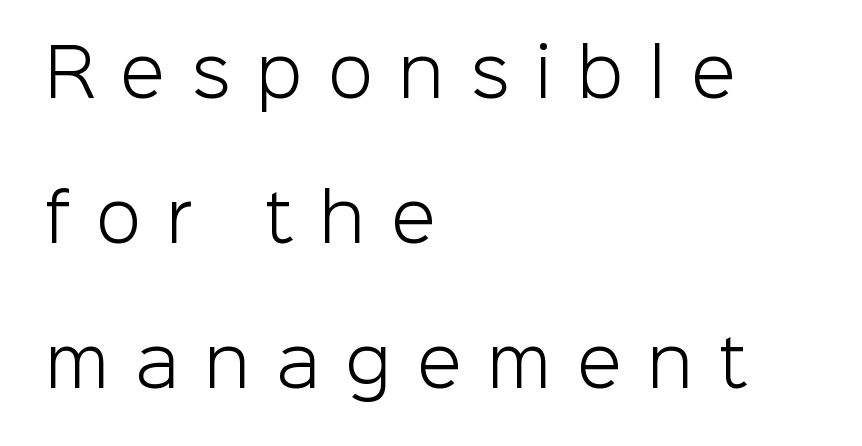
The image shows 65 px light sans-serif type, upright; set left-aligned, loose line spacing (2.23x), unusually wide letter spacing (+0.4 em), not underlined; low stroke contrast and a medium x-height.
